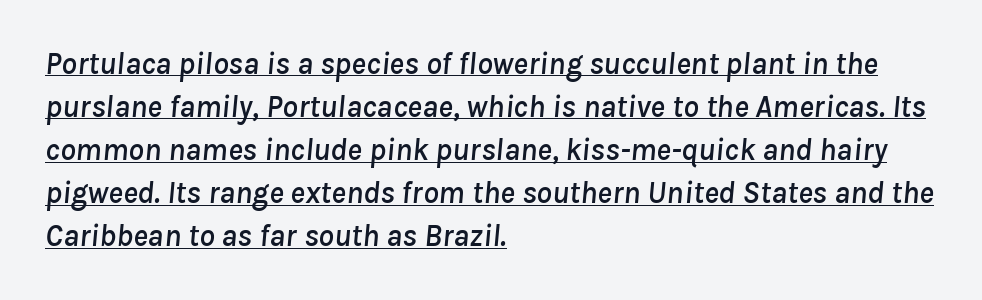
Look at the tracking — it's just the regular setting, nothing added. Looks like regular typesetting: each glyph gets only the width it needs. The font's italic variant was chosen for this text. Line beginnings align vertically; line endings do not.
